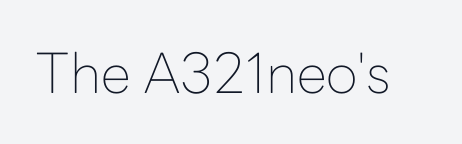
The strokes are not fattened; the text isn't bold. The letters sit at their default tracking, neither squeezed nor spread. Rule under the text: the space is simply empty. Spacing verdict: proportional, widths tailored to each character. You can tell from the bare stems that sans-serif type was used. The specimen reads as upright at a glance.
